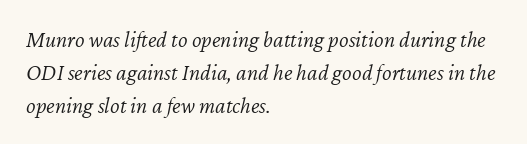
Q: Is the text bold? A: No.
Q: Is the text italic (slanted)? A: Yes, it leans right by about 12 degrees.
Q: Is the text underlined? A: No.
Q: How is the paragraph aligned? A: Left-aligned.
Q: Is the spacing between letters normal or unusually wide? A: Normal.
Q: Is the spacing between lines tight, normal or loose? A: Normal.
